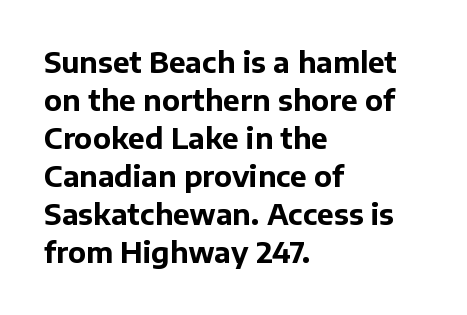
The space beneath each line is pristine and unruled. The characters look thick and weighty, a clear bold. Note the varied advance widths — an 'i' is clearly narrower than an 'm'. Unlike a traditional serif, this face leaves its strokes unadorned.
